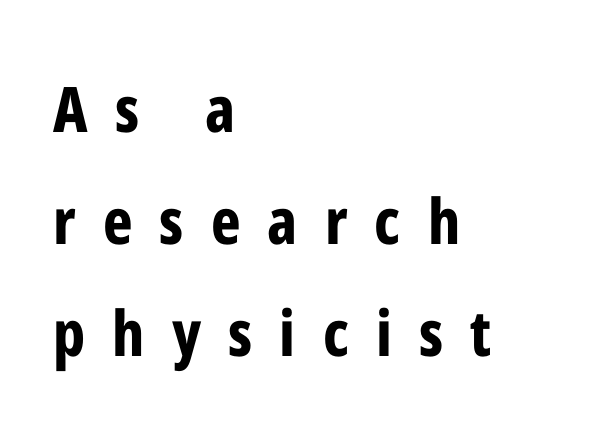
{"serif": "no", "italic": "no", "bold": "yes", "weight": "bold", "width": "condensed", "stroke_contrast": "low", "x_height": "medium", "monospaced": "no", "underline": "no", "align": "left", "line_spacing_ratio": 1.78, "letter_spacing": "wide", "letter_spacing_em": 0.43, "glyph_px": 63}
